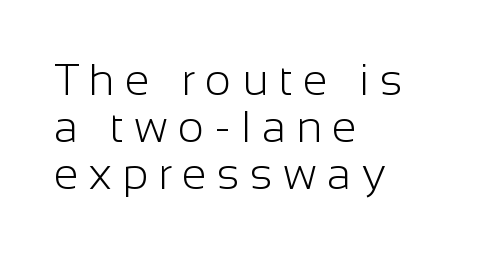
Q: Is the text bold? A: No.
Q: Is the text italic (slanted)? A: No, it is upright.
Q: Is the typeface a serif or a sans-serif typeface? A: Sans-serif.
Q: Is the text underlined? A: No.
Q: How is the paragraph aligned? A: Left-aligned.
Q: Is the spacing between letters normal or unusually wide? A: Unusually wide.
Q: Is the spacing between lines tight, normal or loose? A: Tight.
Q: Width (condensed, normal, or wide)? A: Normal.
Q: Stroke contrast? A: Low.
Q: x-height? A: Medium.
Q: Monospaced? A: No.
